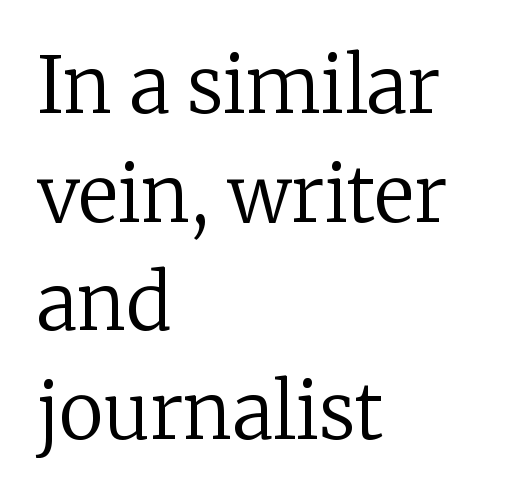
The image shows 77 px regular-weight serif type, upright; set left-aligned, normal line spacing (1.41x), normal letter spacing, not underlined; low stroke contrast and a medium x-height.
